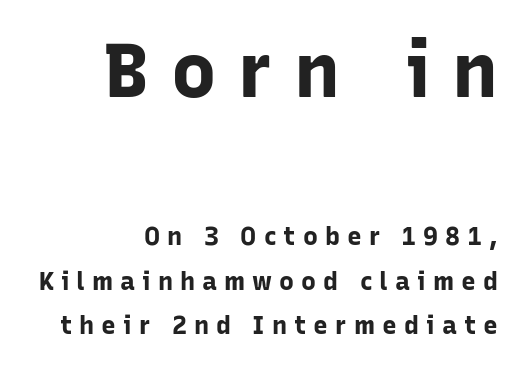
Summary of weight: heavy, a full bold. Here the first block reads like a headline and the second like body copy. No feet cap the strokes, marking this as sans-serif type. Casual observation: everything's shoved over to the right.
